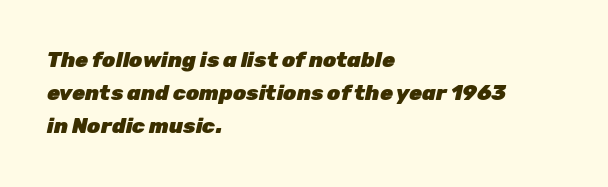
What's the leading like? Ordinary, nothing unusual. Is the block centered? No — it sits flush against the left margin. Inter-character spacing is left at the font's built-in metrics. How heavy is the stroke? Heavy — this is a bold. Lines of text with bare space underneath.
